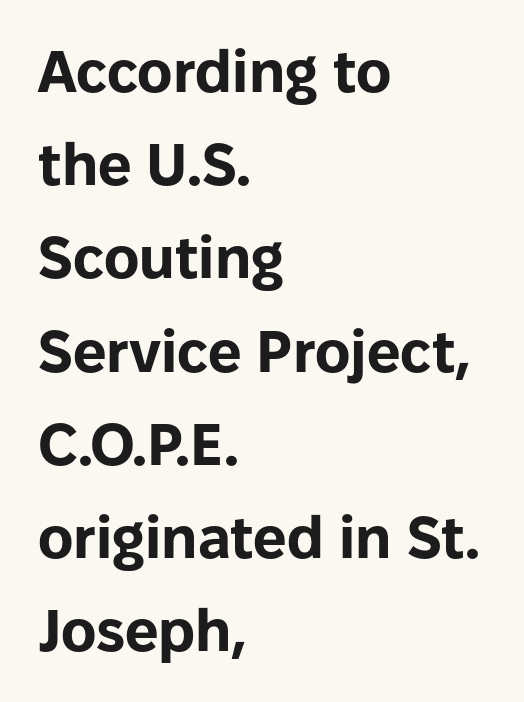
{"serif": "no", "italic": "no", "bold": "yes", "weight": "bold", "width": "normal", "stroke_contrast": "low", "x_height": "medium", "monospaced": "no", "underline": "no", "align": "left", "line_spacing": "normal", "line_spacing_ratio": 1.58, "letter_spacing": "normal", "letter_spacing_em": 0.0, "glyph_px": 59}
